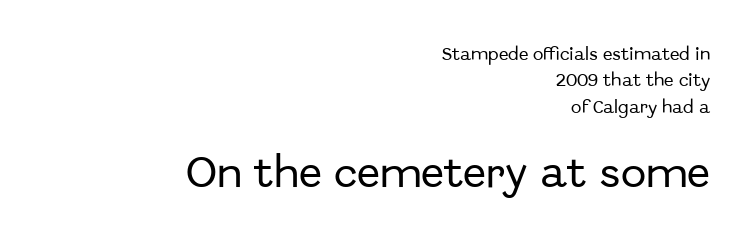
{"serif": "no", "italic": "no", "width": "normal", "stroke_contrast": "low", "x_height": "medium", "monospaced": "no", "underline": "no", "align": "right", "line_spacing_ratio": 1.89, "letter_spacing": "normal", "letter_spacing_em": 0.0, "larger_block": "second", "size_ratio": 2.43, "glyph_px": 34}
